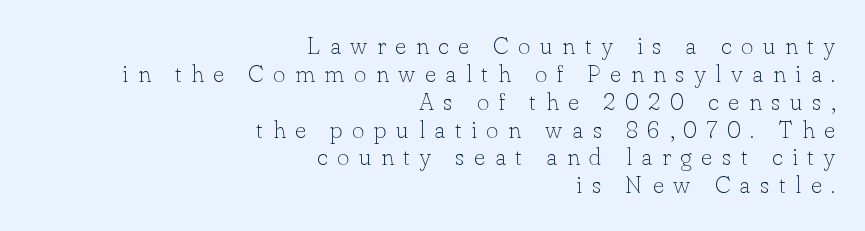
Q: Is the text bold? A: No.
Q: Is the text italic (slanted)? A: No, it is upright.
Q: Is the text underlined? A: No.
Q: How is the paragraph aligned? A: Right-aligned.
Q: Is the spacing between letters normal or unusually wide? A: Unusually wide.
